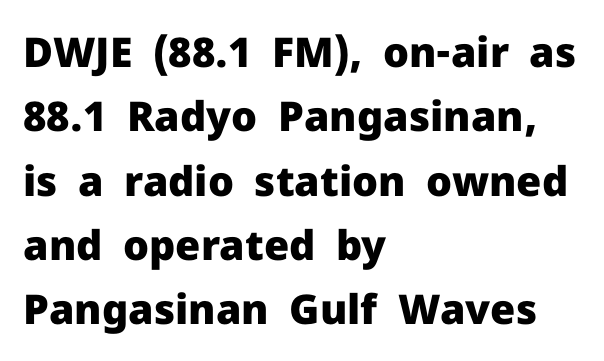
The image shows 41 px heavy sans-serif type, upright; set left-aligned, normal line spacing (1.57x), normal letter spacing, not underlined; low stroke contrast and a medium x-height.
